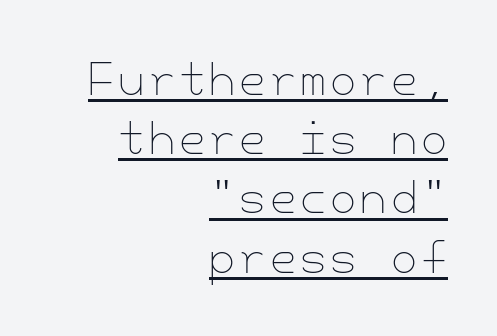
{"italic": "no", "bold": "no", "weight": "thin", "width": "normal", "stroke_contrast": "low", "x_height": "small", "underline": "yes", "align": "right", "line_spacing": "normal", "line_spacing_ratio": 1.41, "glyph_px": 42}
